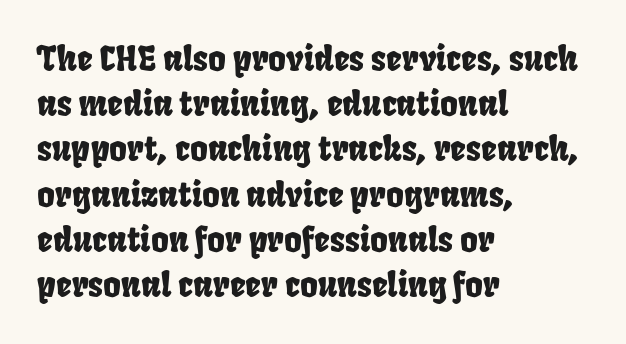
The image shows 34 px condensed sans-serif type; set left-aligned, normal line spacing (1.33x), normal letter spacing, not underlined; low stroke contrast and a large x-height.
